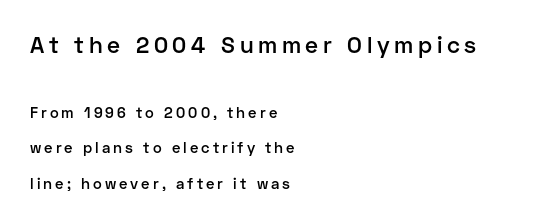
Q: Is the text bold? A: Semi-bold.
Q: Is the text italic (slanted)? A: No, it is upright.
Q: Is the text underlined? A: No.
Q: How is the paragraph aligned? A: Left-aligned.
Q: Is the spacing between letters normal or unusually wide? A: Unusually wide.
Q: Is the spacing between lines tight, normal or loose? A: Loose.
Q: Which block of text is set in a larger size, the first (top) or the second (bottom)? A: The first (top) one.
